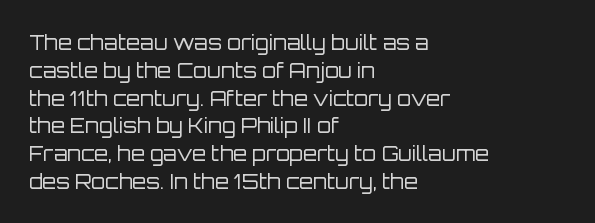
The image shows 20 px text type, upright; set left-aligned, normal line spacing (1.39x), normal letter spacing, not underlined.
